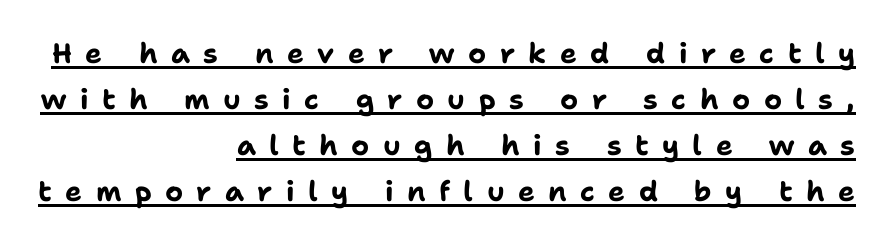
The image shows 28 px bold sans-serif type, upright; set right-aligned, normal line spacing (1.64x), unusually wide letter spacing (+0.48 em), underlined; low stroke contrast and a medium x-height.
